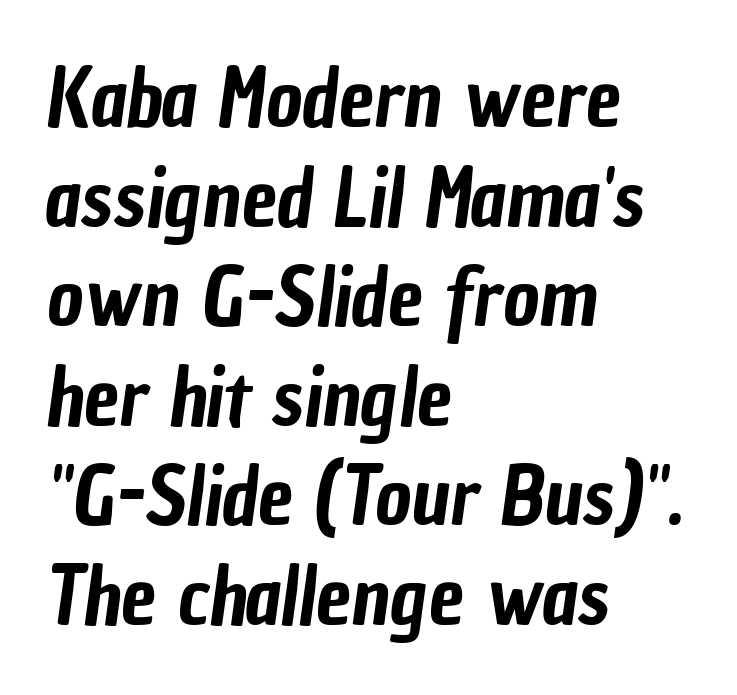
The image shows 79 px condensed sans-serif type; set left-aligned, normal line spacing (1.26x), normal letter spacing, not underlined; low stroke contrast and a medium x-height.
